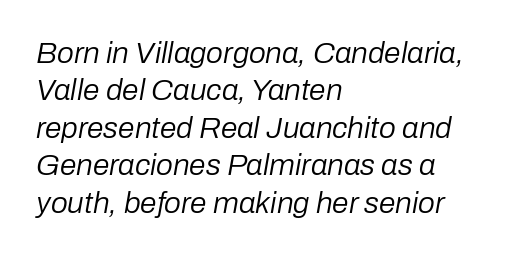
The letters sit at their default tracking, neither squeezed nor spread. The space beneath each line is pristine and unruled. The typesetter chose a ragged-right arrangement here. Proportional: the letters do not fall into vertical columns.
